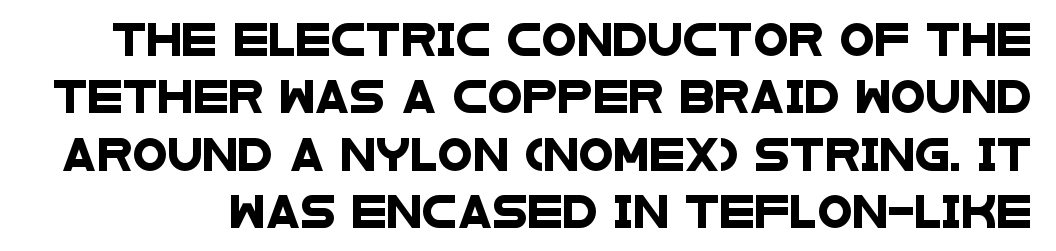
This sample has the flowing, uneven cadence of proportional lettering. There is no visible air inserted between adjacent glyphs. Stroke terminals: plain, sans-serif. Has an underline been added? It has not.
